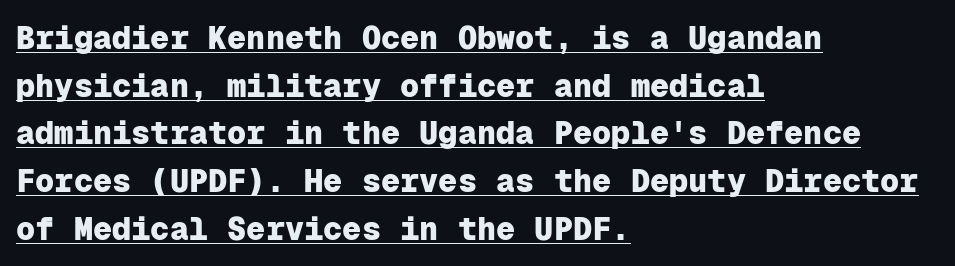
{"serif": "no", "italic": "no", "bold": "yes", "weight": "heavy", "width": "normal", "stroke_contrast": "low", "x_height": "medium", "monospaced": "yes", "underline": "yes", "align": "left", "line_spacing": "normal", "line_spacing_ratio": 1.49, "letter_spacing": "normal", "letter_spacing_em": 0.0, "glyph_px": 32}
